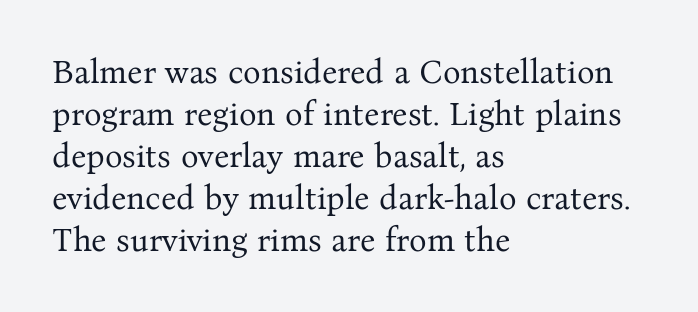
{"serif": "yes", "italic": "no", "bold": "no", "weight": "regular", "width": "normal", "stroke_contrast": "medium", "x_height": "medium", "monospaced": "no", "underline": "no", "align": "left", "line_spacing": "normal", "line_spacing_ratio": 1.27, "letter_spacing": "normal", "letter_spacing_em": 0.0, "glyph_px": 33}
